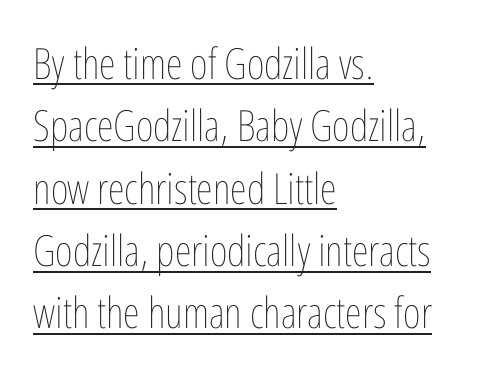
The image shows 43 px thin, condensed type, upright; set left-aligned, normal line spacing (1.45x), normal letter spacing, underlined; low stroke contrast and a medium x-height.
